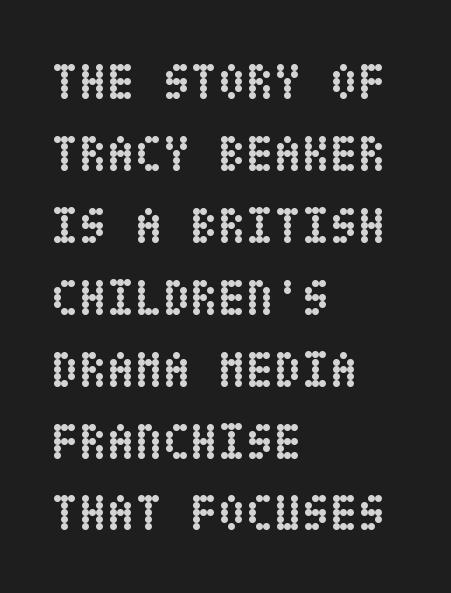
Q: Is the text bold? A: Yes.
Q: Is the text italic (slanted)? A: No, it is upright.
Q: Is the text underlined? A: No.
Q: How is the paragraph aligned? A: Left-aligned.
Q: Is the spacing between letters normal or unusually wide? A: Normal.
Q: Is the spacing between lines tight, normal or loose? A: Normal.
Q: Width (condensed, normal, or wide)? A: Condensed.
Q: Stroke contrast? A: Low.
Q: x-height? A: Large.
